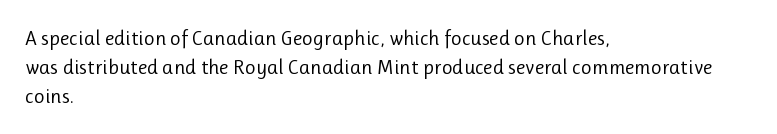
Q: Is the text bold? A: No.
Q: Is the text italic (slanted)? A: No, it is upright.
Q: Is the text underlined? A: No.
Q: How is the paragraph aligned? A: Left-aligned.
Q: Is the spacing between letters normal or unusually wide? A: Normal.
Q: Is the spacing between lines tight, normal or loose? A: Normal.
